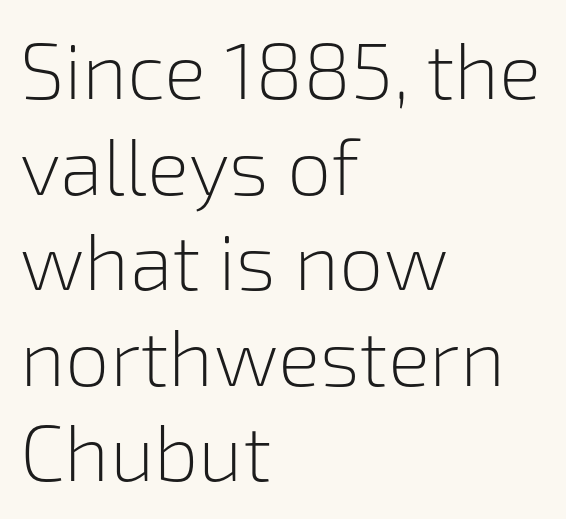
The image shows 79 px light sans-serif type, upright; set left-aligned, line spacing 1.21x, normal letter spacing, not underlined; low stroke contrast and a medium x-height.
